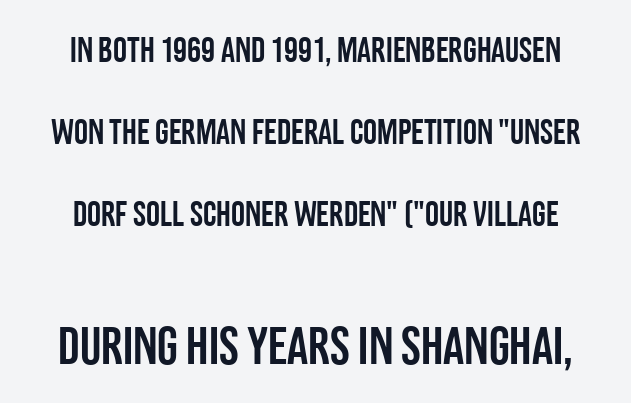
Q: Is the text italic (slanted)? A: No, it is upright.
Q: Is the typeface a serif or a sans-serif typeface? A: Sans-serif.
Q: Is the text underlined? A: No.
Q: Is the spacing between letters normal or unusually wide? A: Normal.
Q: Is the spacing between lines tight, normal or loose? A: Loose.
Q: Which block of text is set in a larger size, the first (top) or the second (bottom)? A: The second (bottom) one.
Q: Width (condensed, normal, or wide)? A: Condensed.
Q: Stroke contrast? A: Low.
Q: x-height? A: Large.
Q: Monospaced? A: No.
